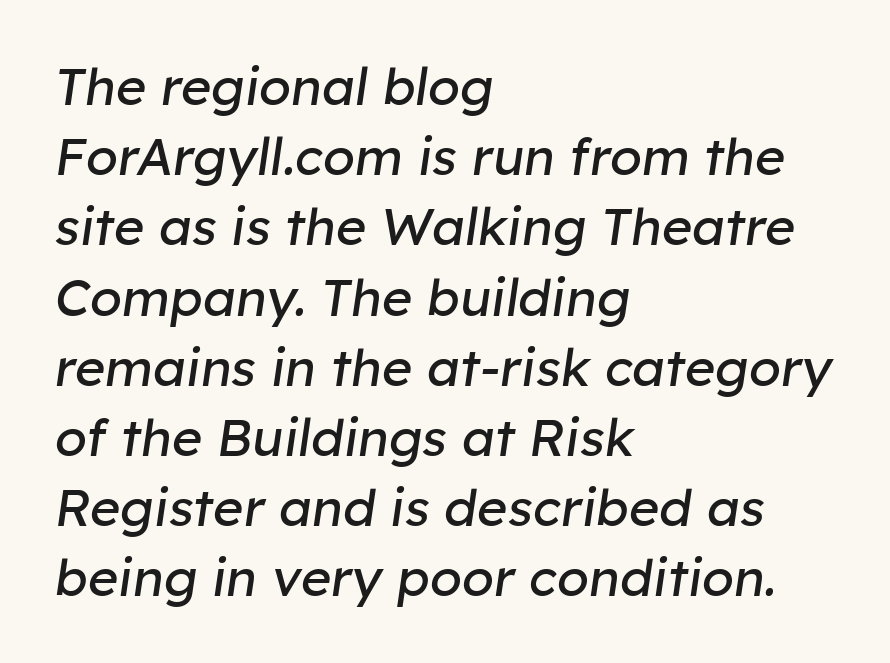
Here the designer chose a conventional face with non-uniform glyph widths. Would a proofreader flag this as italicized? Yes. This block has exactly the height ordinary leading produces. Unmarked baselines from the first word to the last.
